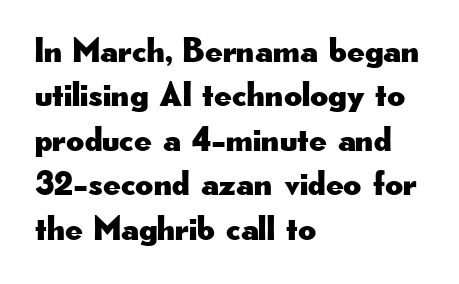
The image shows 35 px wide sans-serif type, upright; set left-aligned, normal line spacing (1.27x), normal letter spacing, not underlined; low stroke contrast and a small x-height.
